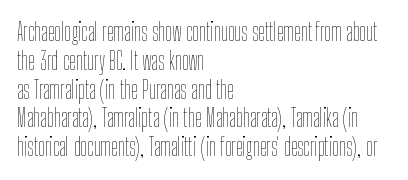
{"italic": "no", "bold": "no", "underline": "no", "align": "left", "line_spacing_ratio": 1.2, "letter_spacing": "normal", "letter_spacing_em": 0.0, "glyph_px": 24}
